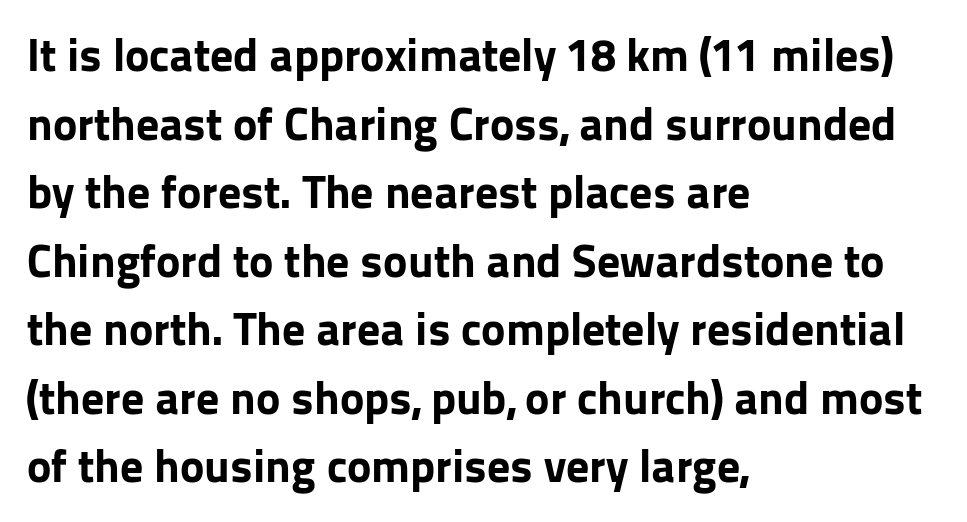
{"serif": "no", "italic": "no", "bold": "yes", "weight": "bold", "width": "normal", "stroke_contrast": "low", "x_height": "medium", "monospaced": "no", "underline": "no", "align": "left", "line_spacing": "normal", "line_spacing_ratio": 1.49, "letter_spacing": "normal", "letter_spacing_em": 0.0, "glyph_px": 46}
